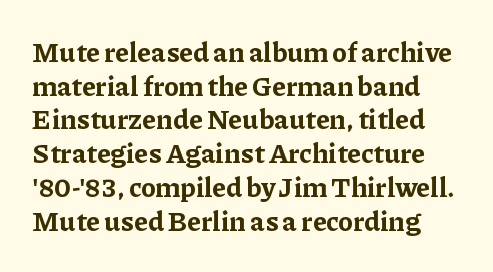
Summary of vertical rhythm: regular, with standard interline spacing. The space beneath each line is pristine and unruled. Emphasis by weight is at full strength: bold. The letters stand straight up with perfectly vertical stems. The line texture is even and compact thanks to regular tracking.
